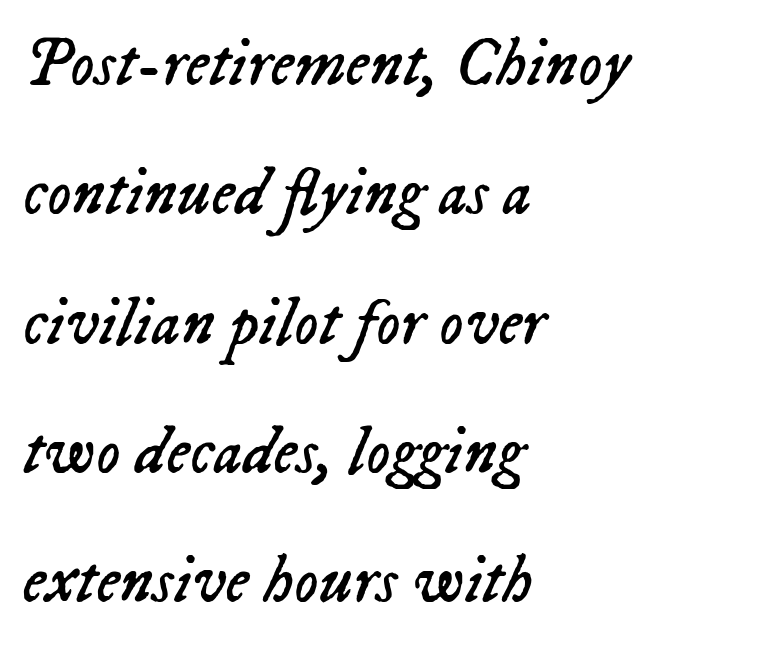
The image shows 67 px regular-weight type, italic (leaning right); set left-aligned, loose line spacing (1.93x), normal letter spacing, not underlined; low stroke contrast and a medium x-height.
